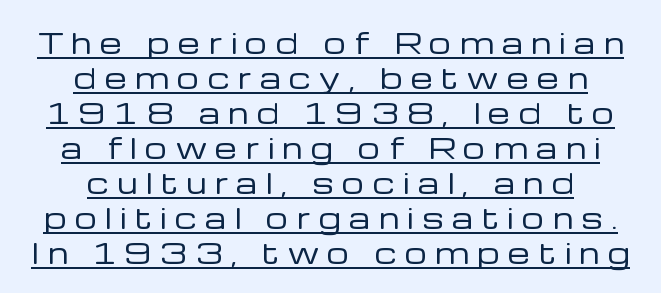
The image shows 28 px regular-weight sans-serif type, upright; set centered, normal line spacing (1.25x), unusually wide letter spacing (+0.31 em), underlined; low stroke contrast and a medium x-height.
